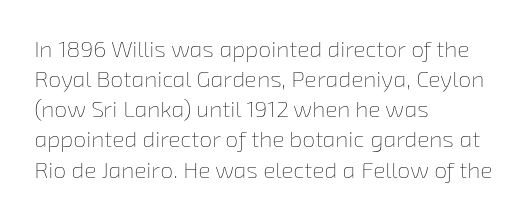
The gaps between neighbouring characters are ordinary and unremarkable. Left-aligned paragraph, ragged on the right. Weight: in the light-to-regular range. Honestly, there is no underline to notice here at all. These lines sit exactly where default settings would place them.
